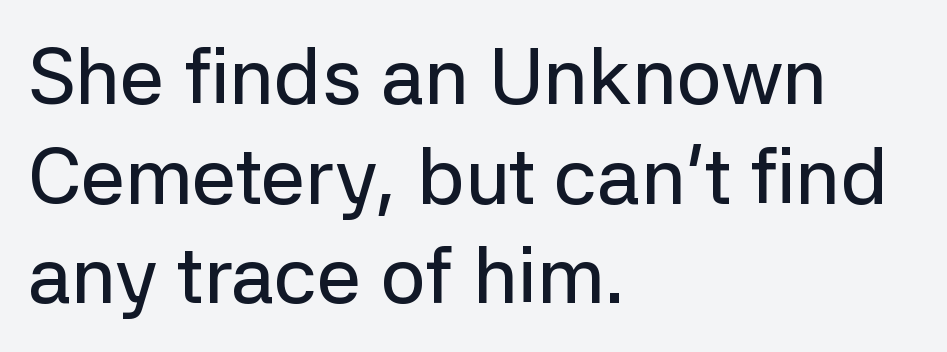
{"serif": "no", "italic": "no", "width": "normal", "stroke_contrast": "low", "x_height": "medium", "monospaced": "no", "underline": "no", "align": "left", "line_spacing": "normal", "line_spacing_ratio": 1.26, "letter_spacing": "normal", "letter_spacing_em": 0.0, "glyph_px": 79}
